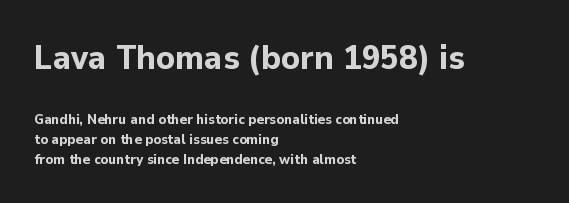
The image shows 34 px bold sans-serif type, upright; set left-aligned, normal line spacing (1.41x), normal letter spacing, not underlined; the first (top) block is 2.43x larger; low stroke contrast and a medium x-height.
